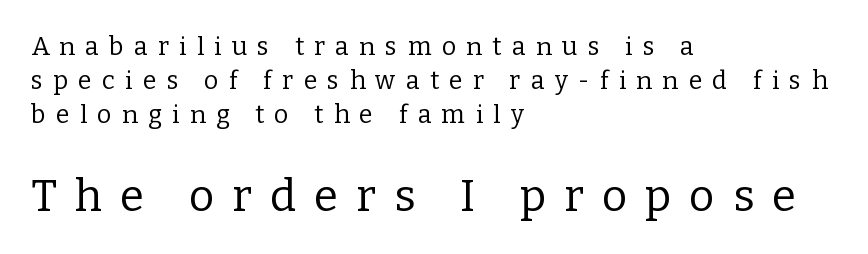
{"serif": "yes", "italic": "no", "bold": "no", "weight": "regular", "width": "normal", "stroke_contrast": "low", "x_height": "medium", "monospaced": "no", "underline": "no", "align": "left", "line_spacing": "normal", "line_spacing_ratio": 1.37, "letter_spacing": "wide", "letter_spacing_em": 0.41, "larger_block": "second", "size_ratio": 1.76, "glyph_px": 44}
